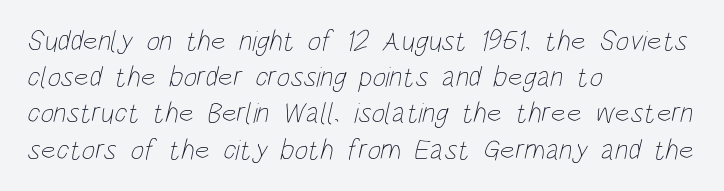
{"bold": "no", "weight": "thin", "width": "condensed", "stroke_contrast": "low", "x_height": "large", "monospaced": "no", "underline": "no", "align": "left", "line_spacing": "normal", "line_spacing_ratio": 1.25, "letter_spacing": "normal", "letter_spacing_em": 0.0, "glyph_px": 29}
